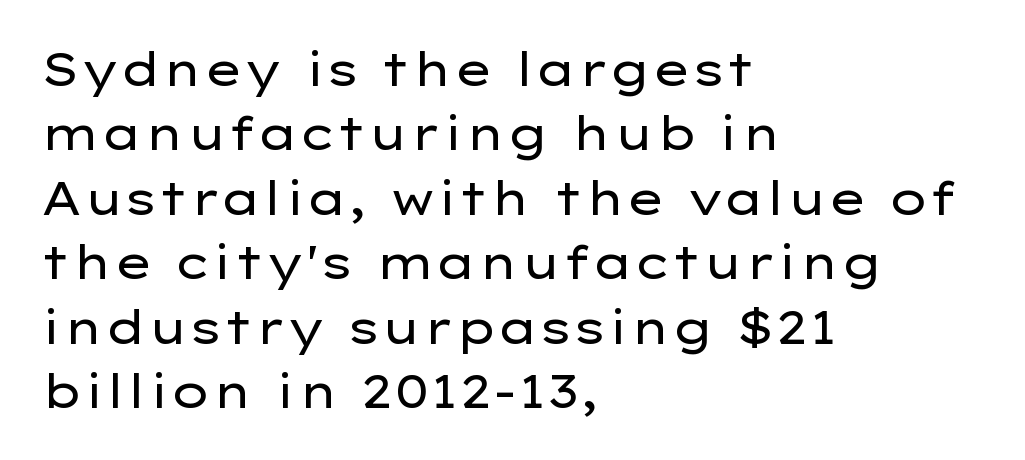
Q: Is the text bold? A: No.
Q: Is the text italic (slanted)? A: No, it is upright.
Q: Is the typeface a serif or a sans-serif typeface? A: Sans-serif.
Q: Is the text underlined? A: No.
Q: How is the paragraph aligned? A: Left-aligned.
Q: Is the spacing between letters normal or unusually wide? A: Normal.
Q: Is the spacing between lines tight, normal or loose? A: Normal.
Q: Width (condensed, normal, or wide)? A: Wide.
Q: Stroke contrast? A: Low.
Q: x-height? A: Medium.
Q: Monospaced? A: No.
